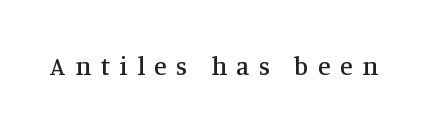
Clear beneath every line of the passage. Tall strokes in this sample are plumb rather than angled. The letters are spread apart with noticeably loose tracking.
